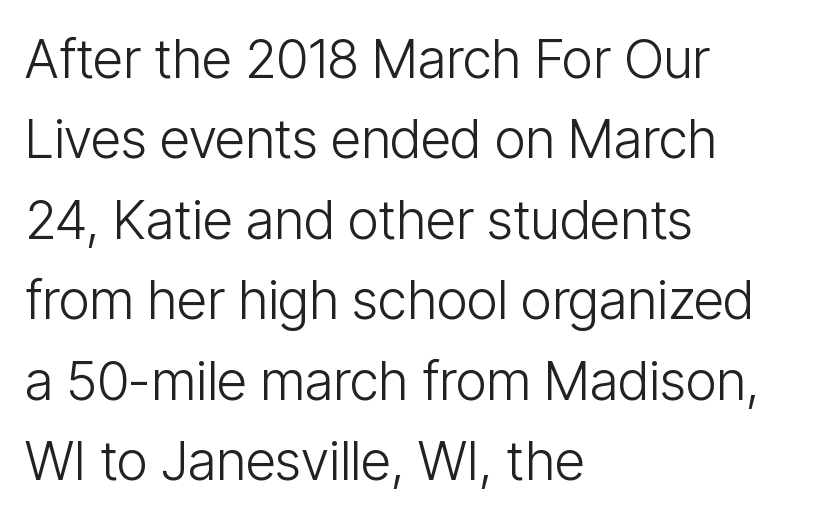
Q: Is the text bold? A: No.
Q: Is the text italic (slanted)? A: No, it is upright.
Q: Is the typeface a serif or a sans-serif typeface? A: Sans-serif.
Q: Is the text underlined? A: No.
Q: How is the paragraph aligned? A: Left-aligned.
Q: Is the spacing between letters normal or unusually wide? A: Normal.
Q: Is the spacing between lines tight, normal or loose? A: Normal.
Q: Width (condensed, normal, or wide)? A: Condensed.
Q: Stroke contrast? A: Low.
Q: x-height? A: Medium.
Q: Monospaced? A: No.
